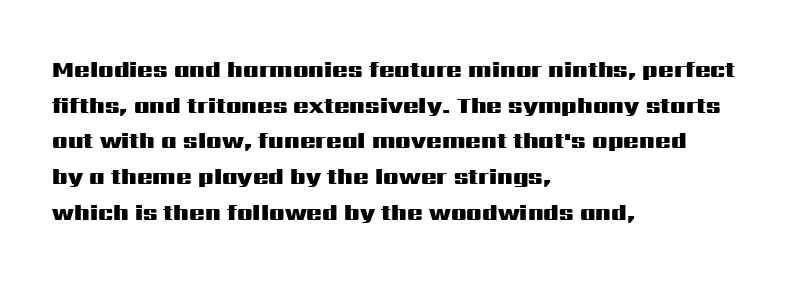
The image shows 23 px bold type, upright; set left-aligned, normal line spacing (1.55x), normal letter spacing, not underlined.
